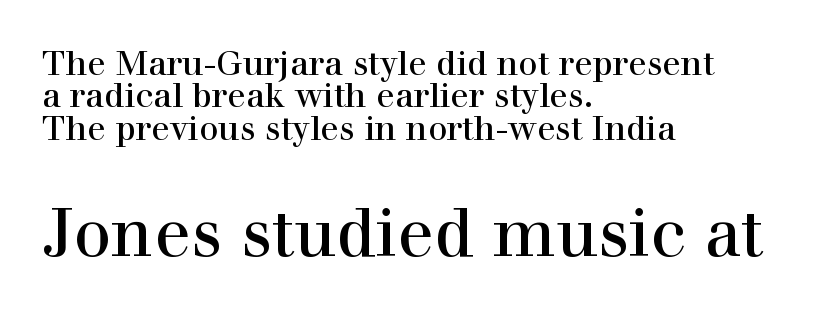
{"serif": "yes", "italic": "no", "width": "normal", "x_height": "medium", "monospaced": "no", "underline": "no", "align": "left", "line_spacing": "tight", "line_spacing_ratio": 0.95, "letter_spacing": "normal", "letter_spacing_em": 0.0, "larger_block": "second", "size_ratio": 1.97, "glyph_px": 67}
